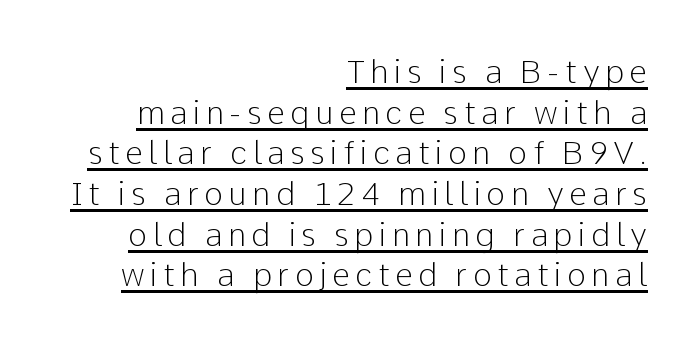
The image shows 32 px light sans-serif type, upright; set right-aligned, normal line spacing (1.27x), underlined; low stroke contrast and a medium x-height.
